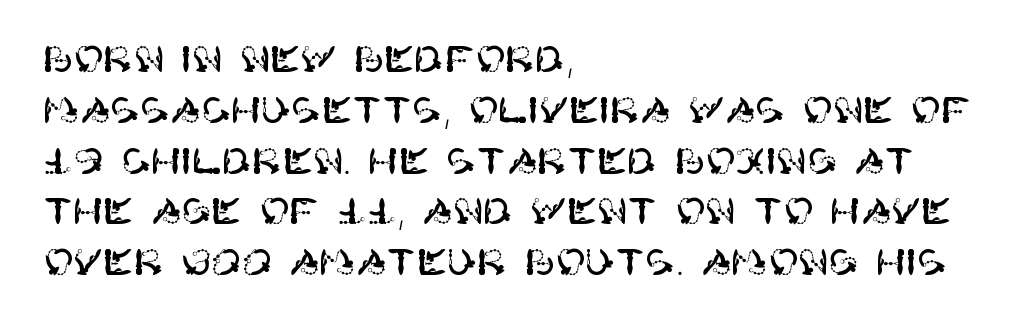
{"serif": "no", "italic": "no", "width": "normal", "stroke_contrast": "high", "x_height": "large", "underline": "no", "align": "left", "line_spacing": "normal", "line_spacing_ratio": 1.41, "letter_spacing": "normal", "letter_spacing_em": 0.0, "glyph_px": 36}
